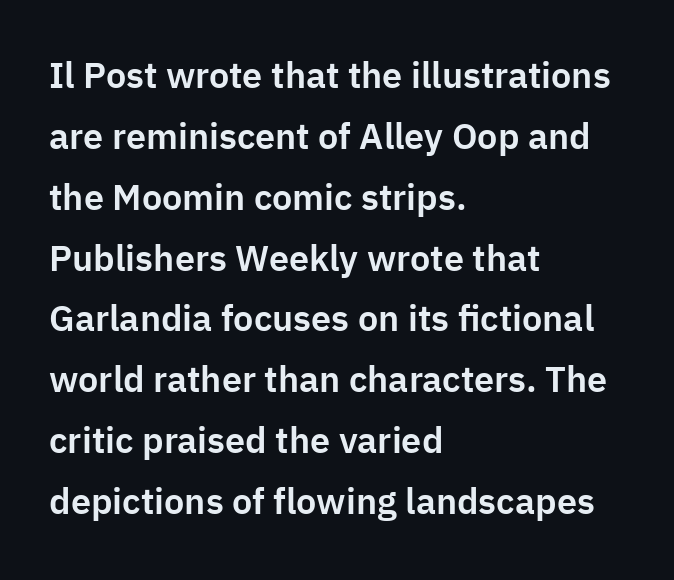
Q: Is the text italic (slanted)? A: No, it is upright.
Q: Is the typeface a serif or a sans-serif typeface? A: Sans-serif.
Q: Is the text underlined? A: No.
Q: How is the paragraph aligned? A: Left-aligned.
Q: Is the spacing between letters normal or unusually wide? A: Normal.
Q: Is the spacing between lines tight, normal or loose? A: Normal.
Q: Width (condensed, normal, or wide)? A: Normal.
Q: Stroke contrast? A: Low.
Q: x-height? A: Medium.
Q: Monospaced? A: No.
